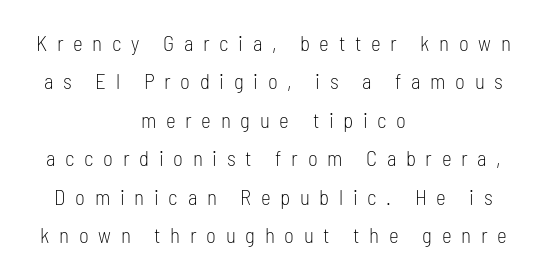
{"italic": "no", "bold": "no", "underline": "no", "align": "center", "line_spacing_ratio": 1.83, "letter_spacing": "wide", "letter_spacing_em": 0.46, "glyph_px": 21}
